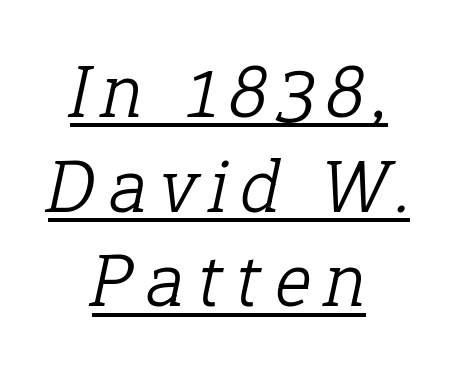
Quick note: italic. You could not count columns in this text — the font is proportionally spaced. The cut favours lightness, reaching ordinary text weight at its darkest. Beneath each row of characters lies a ruled line. Little horizontal feet cap the strokes, marking this as serif type. Teacher's note: observe the equal gaps on both sides — that is centered alignment.
